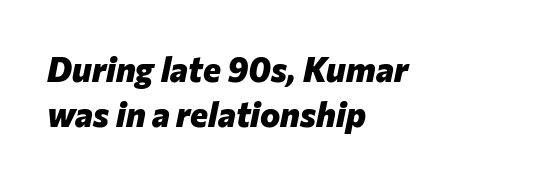
The image shows 34 px heavy type, italic (leaning right); set left-aligned, normal line spacing (1.32x), normal letter spacing, not underlined; low stroke contrast and a medium x-height.
